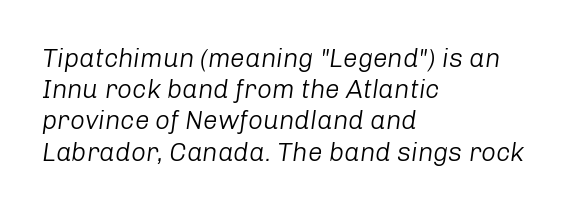
Q: Is the text bold? A: No.
Q: Is the text italic (slanted)? A: Yes, it leans right by about 8 degrees.
Q: Is the text underlined? A: No.
Q: How is the paragraph aligned? A: Left-aligned.
Q: Is the spacing between letters normal or unusually wide? A: Normal.
